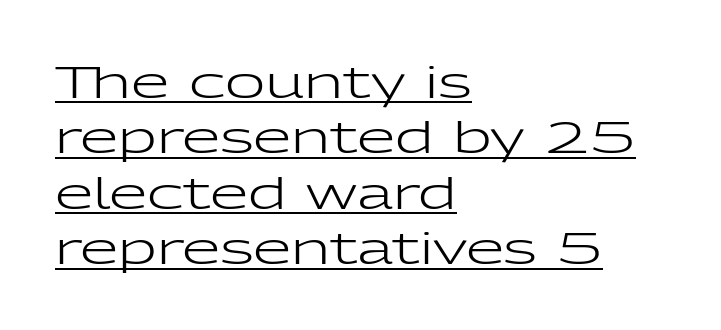
{"serif": "no", "italic": "no", "bold": "no", "weight": "regular", "width": "wide", "stroke_contrast": "low", "x_height": "medium", "monospaced": "no", "underline": "yes", "align": "left", "line_spacing": "normal", "line_spacing_ratio": 1.26, "letter_spacing": "normal", "letter_spacing_em": 0.0, "glyph_px": 44}
